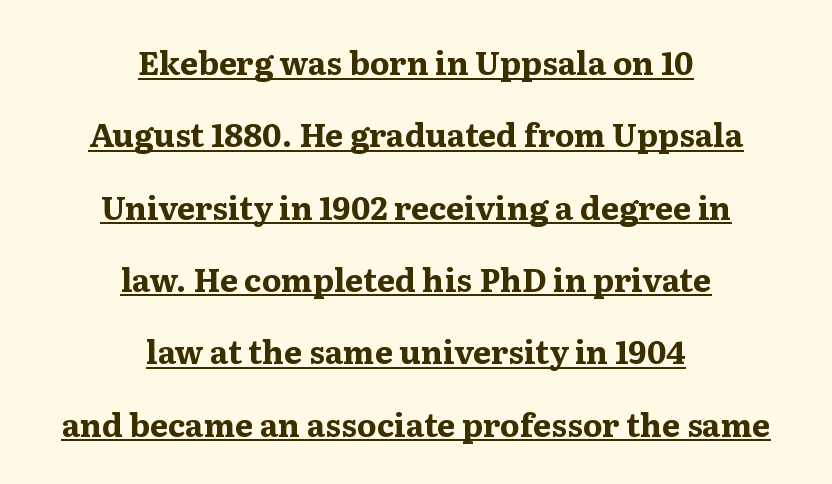
The image shows 32 px bold, wide serif type, upright; set centered, loose line spacing (2.26x), normal letter spacing, underlined; medium stroke contrast and a medium x-height.
